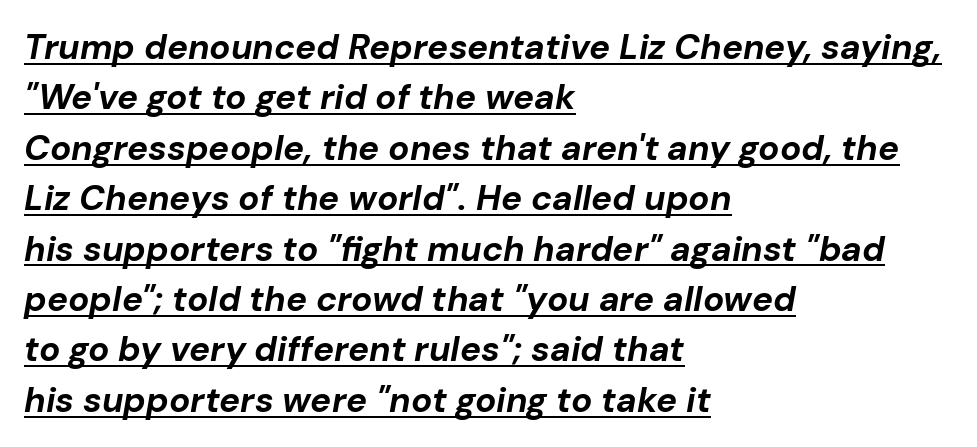
These lines sit exactly where default settings would place them. Between one letter and the next there's only the usual sliver of space. The face used here has a pronounced slope to its letters. The passage shown is underscored from start to finish. The face used here is proportionally spaced, like ordinary book or web type. Its strokes are broad and dark, the hallmark of bold type.
